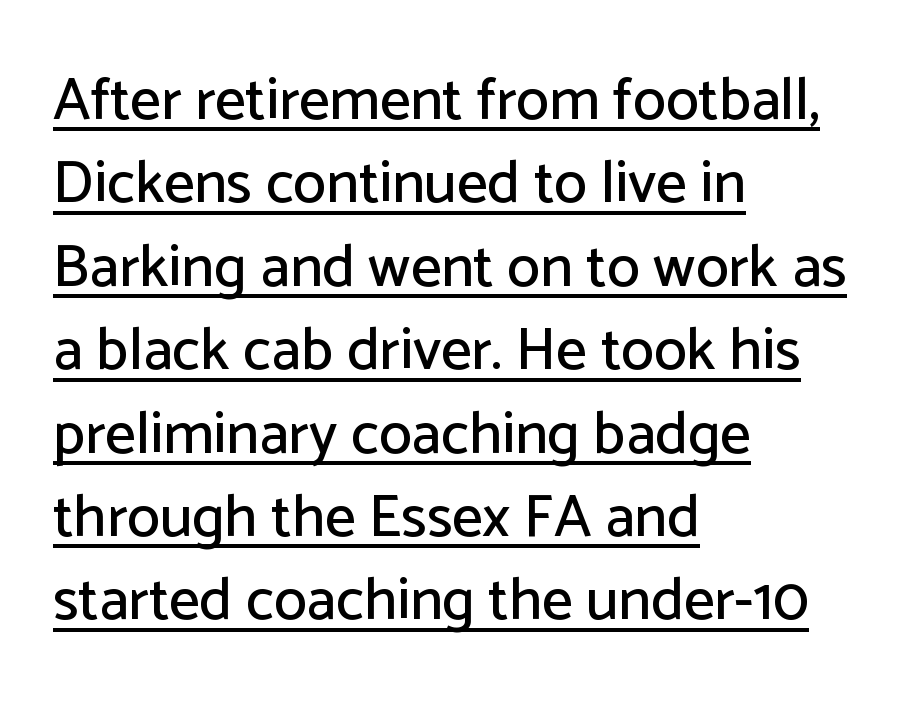
{"serif": "no", "italic": "no", "width": "normal", "stroke_contrast": "low", "x_height": "medium", "monospaced": "no", "underline": "yes", "align": "left", "line_spacing": "normal", "line_spacing_ratio": 1.39, "letter_spacing": "normal", "letter_spacing_em": 0.0, "glyph_px": 60}
